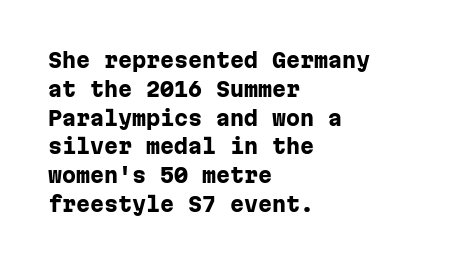
Q: Is the text bold? A: Yes.
Q: Is the text italic (slanted)? A: No, it is upright.
Q: Is the text underlined? A: No.
Q: How is the paragraph aligned? A: Left-aligned.
Q: Is the spacing between letters normal or unusually wide? A: Normal.
Q: Is the spacing between lines tight, normal or loose? A: Normal.
